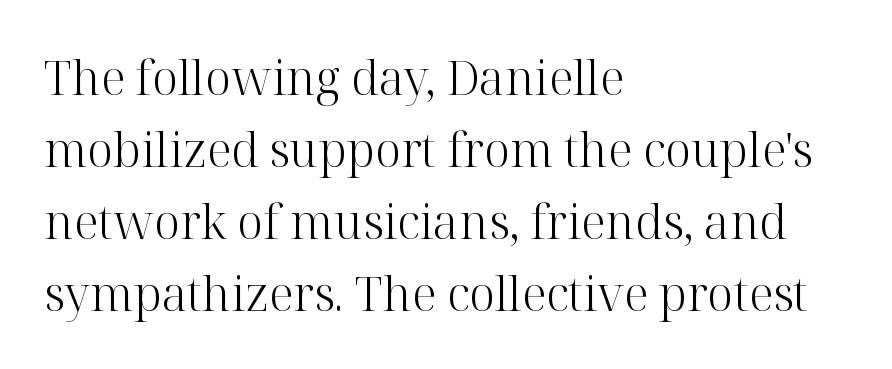
Is this a fixed-width face? No — the glyphs have proportional, varying widths. Compared with typical body copy, the letter spacing here is the same. Caption: multi-line text, flush left, ragged right. Underlining? Definitely not there. Vertical strokes here are truly vertical.
